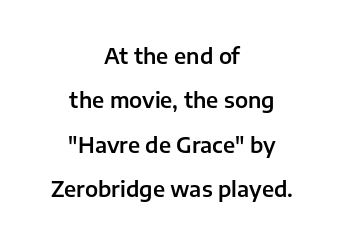
Descender tails drop into unmarked territory. A great deal of white space separates one row of letters from the next. The compositor balanced each line on the midline. Spacing between characters is what you'd get straight out of the box. If you drew a line through each stem, it would be perfectly vertical.
